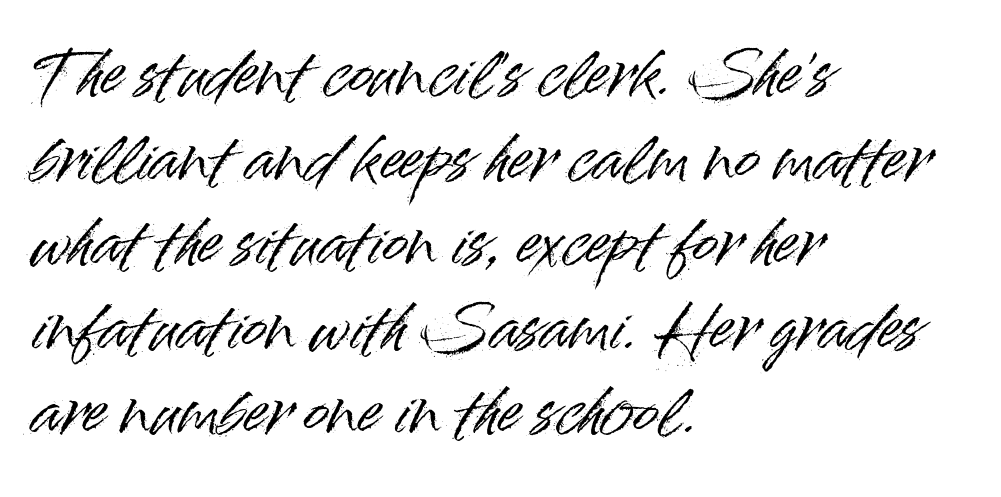
I'd call this a sans setting — the letters go barefoot. Here the designer chose a conventional face with non-uniform glyph widths. In terms of leading, this rendering sits right in the middle.
